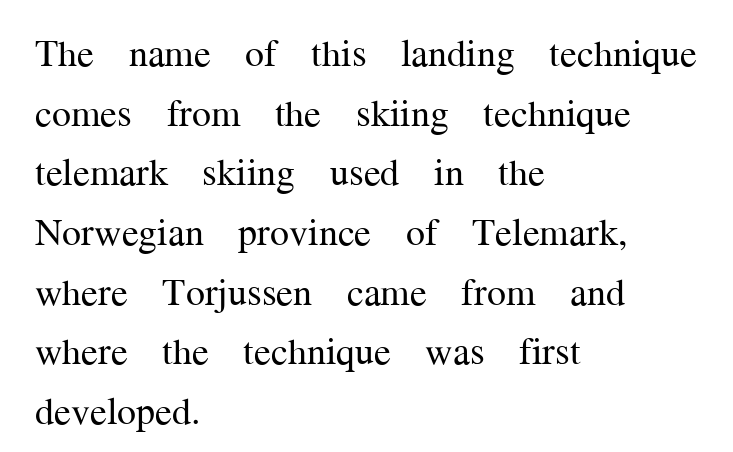
Q: Is the text bold? A: No.
Q: Is the text italic (slanted)? A: No, it is upright.
Q: Is the typeface a serif or a sans-serif typeface? A: Serif.
Q: Is the text underlined? A: No.
Q: How is the paragraph aligned? A: Left-aligned.
Q: Is the spacing between letters normal or unusually wide? A: Normal.
Q: Is the spacing between lines tight, normal or loose? A: Normal.
Q: Width (condensed, normal, or wide)? A: Normal.
Q: Stroke contrast? A: Medium.
Q: x-height? A: Medium.
Q: Monospaced? A: No.
